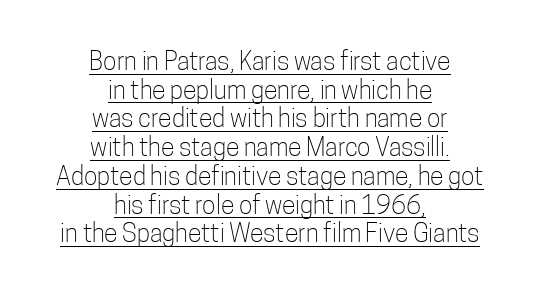
Q: Is the text bold? A: No.
Q: Is the text italic (slanted)? A: No, it is upright.
Q: Is the text underlined? A: Yes.
Q: How is the paragraph aligned? A: Centered.
Q: Is the spacing between letters normal or unusually wide? A: Normal.
Q: Is the spacing between lines tight, normal or loose? A: Tight.
